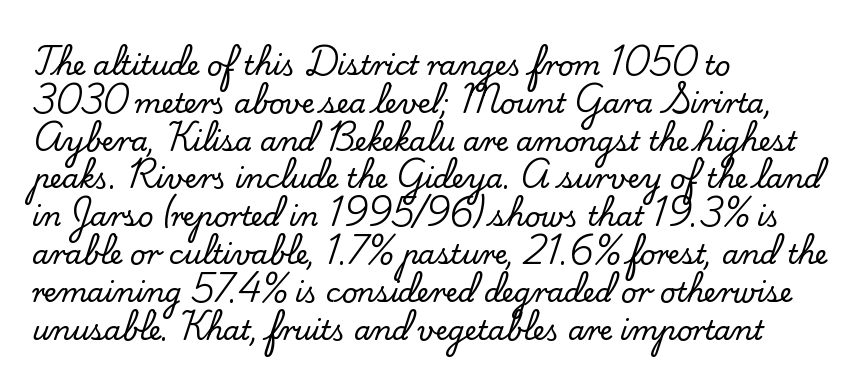
Q: Is the text italic (slanted)? A: Yes.
Q: Is the text underlined? A: No.
Q: How is the paragraph aligned? A: Left-aligned.
Q: Is the spacing between letters normal or unusually wide? A: Normal.
Q: Is the spacing between lines tight, normal or loose? A: Normal.
